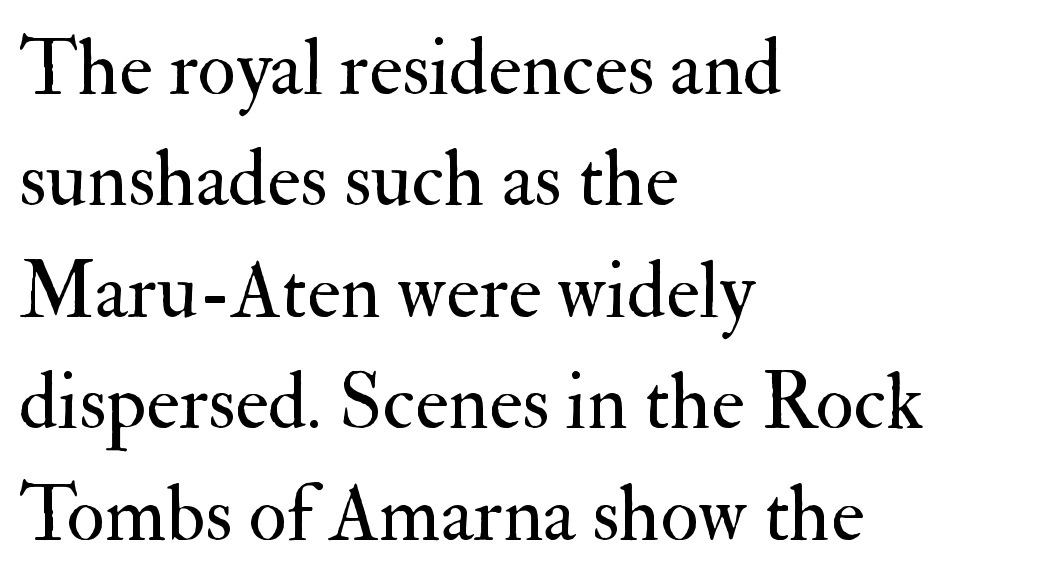
The image shows 79 px regular-weight serif type, upright; set left-aligned, normal line spacing (1.41x), normal letter spacing, not underlined; medium stroke contrast and a small x-height.
